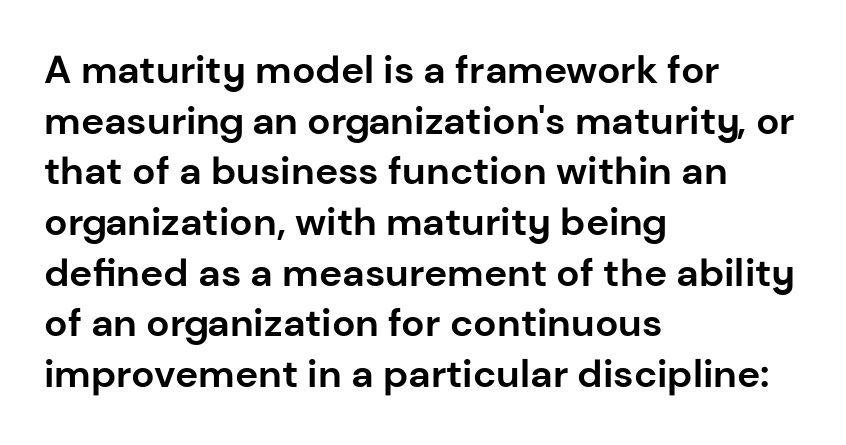
Q: Is the text bold? A: Yes.
Q: Is the text italic (slanted)? A: No, it is upright.
Q: Is the typeface a serif or a sans-serif typeface? A: Sans-serif.
Q: Is the text underlined? A: No.
Q: How is the paragraph aligned? A: Left-aligned.
Q: Is the spacing between letters normal or unusually wide? A: Normal.
Q: Is the spacing between lines tight, normal or loose? A: Normal.
Q: Width (condensed, normal, or wide)? A: Normal.
Q: Stroke contrast? A: Low.
Q: x-height? A: Medium.
Q: Monospaced? A: No.
